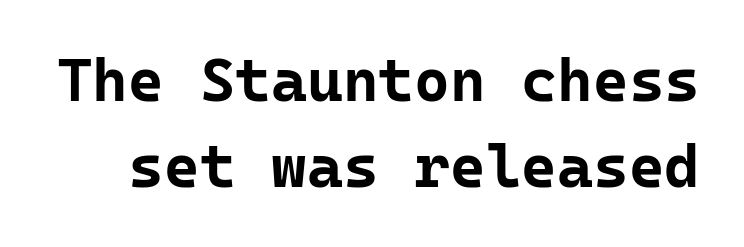
Q: Is the text bold? A: Yes.
Q: Is the text italic (slanted)? A: No, it is upright.
Q: Is the typeface a serif or a sans-serif typeface? A: Sans-serif.
Q: Is the text underlined? A: No.
Q: Is the spacing between letters normal or unusually wide? A: Normal.
Q: Is the spacing between lines tight, normal or loose? A: Normal.
Q: Width (condensed, normal, or wide)? A: Normal.
Q: Stroke contrast? A: Low.
Q: x-height? A: Medium.
Q: Monospaced? A: Yes.
